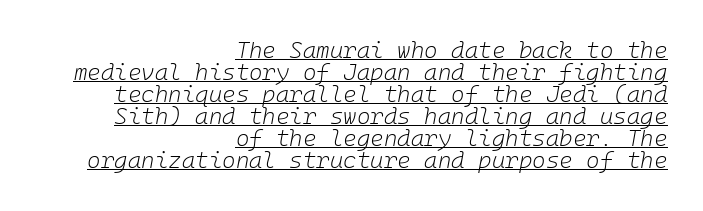
The image shows 23 px text type, italic (leaning right); set right-aligned, tight line spacing (0.96x), normal letter spacing, underlined.
